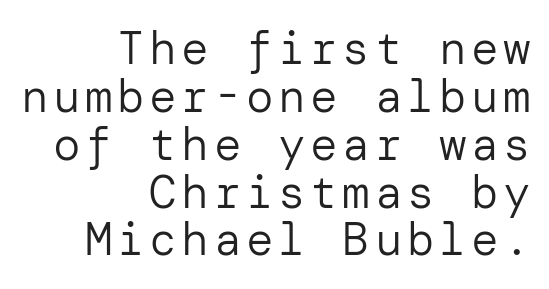
Q: Is the text bold? A: No.
Q: Is the text italic (slanted)? A: No, it is upright.
Q: Is the typeface a serif or a sans-serif typeface? A: Sans-serif.
Q: Is the text underlined? A: No.
Q: How is the paragraph aligned? A: Right-aligned.
Q: Is the spacing between lines tight, normal or loose? A: Tight.
Q: Width (condensed, normal, or wide)? A: Normal.
Q: Stroke contrast? A: Low.
Q: x-height? A: Medium.
